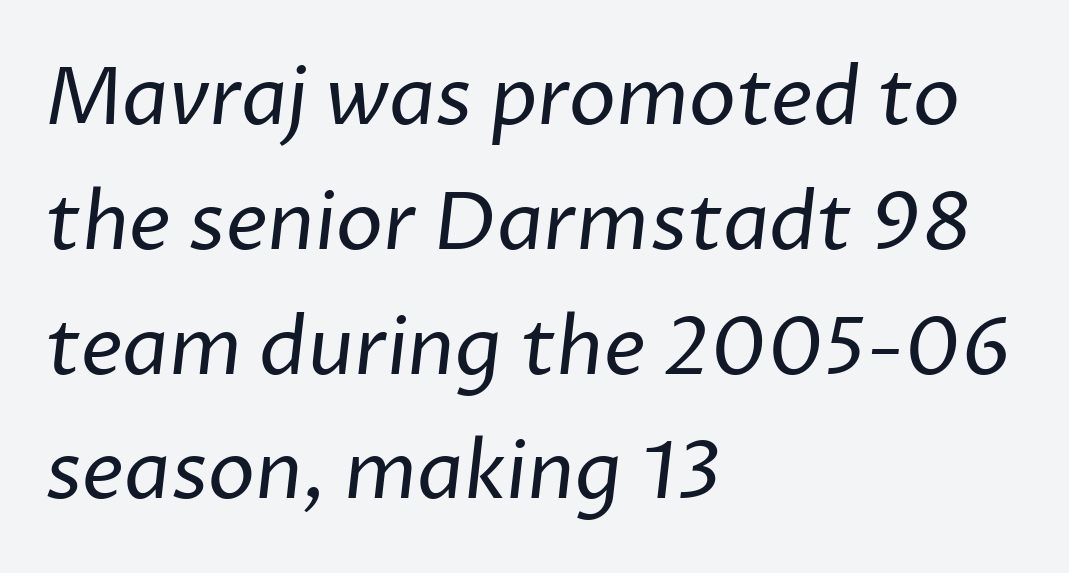
{"serif": "no", "bold": "no", "weight": "regular", "width": "normal", "stroke_contrast": "low", "x_height": "medium", "monospaced": "no", "underline": "no", "align": "left", "line_spacing": "normal", "line_spacing_ratio": 1.58, "letter_spacing": "normal", "letter_spacing_em": 0.0, "glyph_px": 79}
